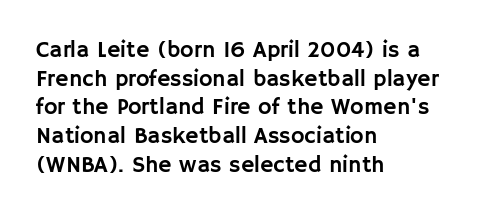
The image shows 23 px text type, upright; set left-aligned, normal line spacing (1.25x), normal letter spacing, not underlined.
